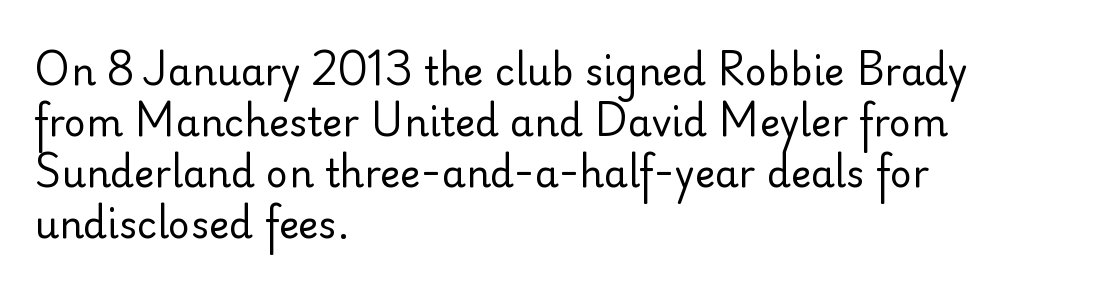
The image shows 38 px regular-weight sans-serif type, upright; set left-aligned, normal line spacing (1.34x), normal letter spacing, not underlined; low stroke contrast and a small x-height.
